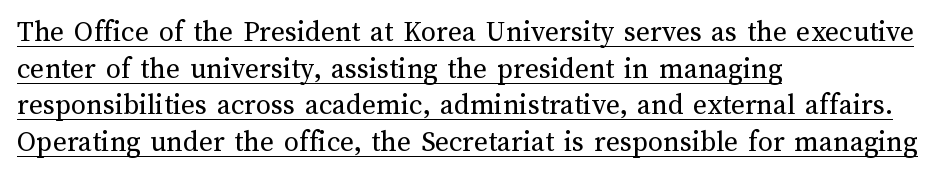
Q: Is the text bold? A: No.
Q: Is the text italic (slanted)? A: No, it is upright.
Q: Is the text underlined? A: Yes.
Q: How is the paragraph aligned? A: Left-aligned.
Q: Is the spacing between letters normal or unusually wide? A: Normal.
Q: Width (condensed, normal, or wide)? A: Normal.
Q: Stroke contrast? A: Medium.
Q: x-height? A: Medium.
Q: Monospaced? A: No.
